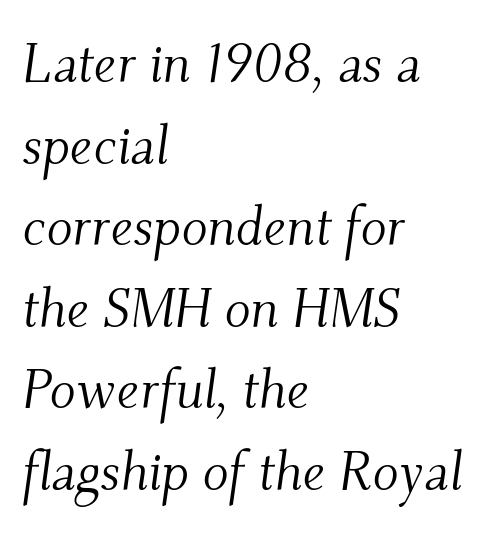
Q: Is the text bold? A: No.
Q: Is the text italic (slanted)? A: Yes, it leans right by about 9 degrees.
Q: Is the typeface a serif or a sans-serif typeface? A: Serif.
Q: Is the text underlined? A: No.
Q: How is the paragraph aligned? A: Left-aligned.
Q: Is the spacing between letters normal or unusually wide? A: Normal.
Q: Is the spacing between lines tight, normal or loose? A: Normal.
Q: Width (condensed, normal, or wide)? A: Normal.
Q: Stroke contrast? A: Medium.
Q: x-height? A: Small.
Q: Monospaced? A: No.
